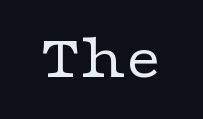
The image shows 62 px regular-weight, wide serif type, upright; set normal letter spacing, not underlined; low stroke contrast and a medium x-height.
